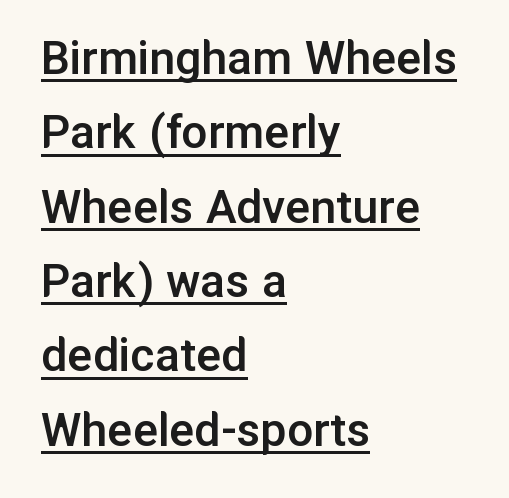
Compared with undecorated copy, this sample adds a rule below the words. This block has exactly the height ordinary leading produces. The glyphs in this specimen are sans serif. The typesetter chose a ragged-right arrangement here. Typesetter's note: demi weight, one step under bold.
